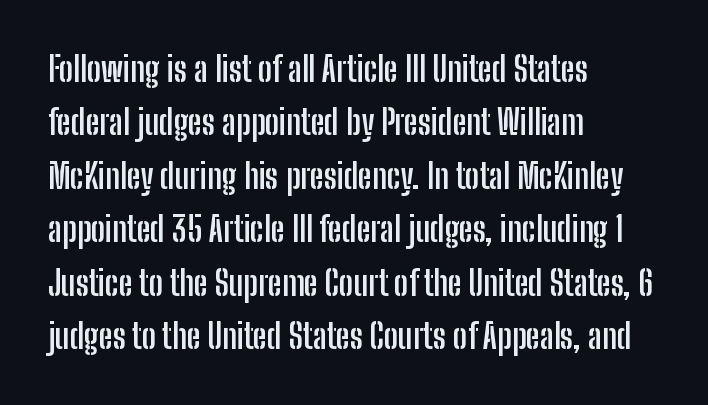
{"serif": "no", "italic": "no", "bold": "yes", "weight": "semibold", "width": "condensed", "stroke_contrast": "low", "x_height": "medium", "monospaced": "no", "underline": "no", "align": "left", "line_spacing": "normal", "line_spacing_ratio": 1.57, "letter_spacing": "normal", "letter_spacing_em": 0.0, "glyph_px": 34}
